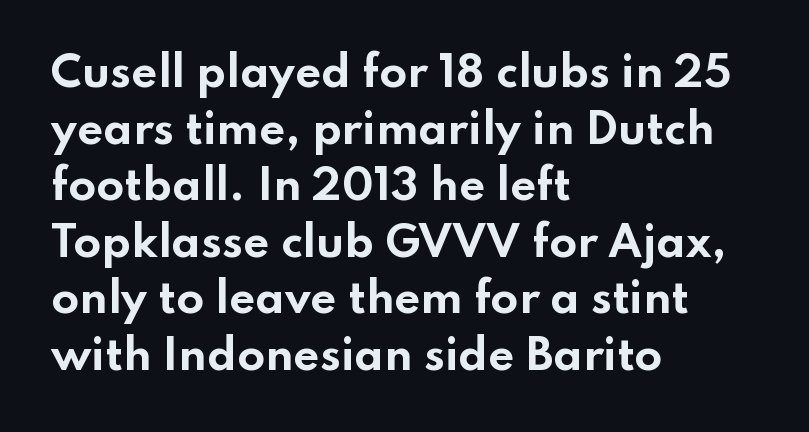
Q: Is the text bold? A: Yes.
Q: Is the text italic (slanted)? A: No, it is upright.
Q: Is the typeface a serif or a sans-serif typeface? A: Sans-serif.
Q: Is the text underlined? A: No.
Q: How is the paragraph aligned? A: Left-aligned.
Q: Is the spacing between letters normal or unusually wide? A: Normal.
Q: Is the spacing between lines tight, normal or loose? A: Normal.
Q: Width (condensed, normal, or wide)? A: Wide.
Q: Stroke contrast? A: Low.
Q: x-height? A: Small.
Q: Monospaced? A: No.
